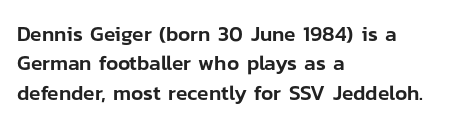
Q: Is the text italic (slanted)? A: No, it is upright.
Q: Is the text underlined? A: No.
Q: How is the paragraph aligned? A: Left-aligned.
Q: Is the spacing between letters normal or unusually wide? A: Normal.
Q: Is the spacing between lines tight, normal or loose? A: Normal.
